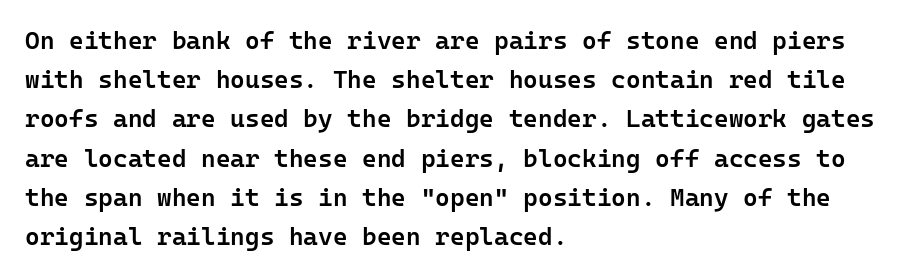
Q: Is the text bold? A: Semi-bold.
Q: Is the text italic (slanted)? A: No, it is upright.
Q: Is the text underlined? A: No.
Q: How is the paragraph aligned? A: Left-aligned.
Q: Is the spacing between letters normal or unusually wide? A: Normal.
Q: Is the spacing between lines tight, normal or loose? A: Normal.
